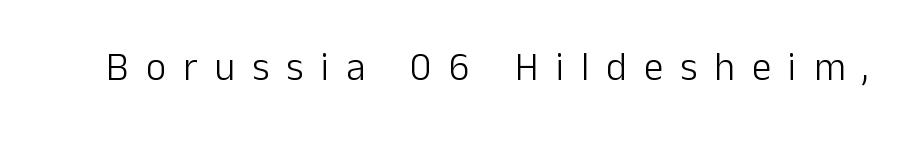
Examine the stroke ends and you'll find no serifs. Students, note that the glyphs here are deliberately spaced far apart. Ordinary non-slanted type is in use. Descender tails drop into unmarked territory.
